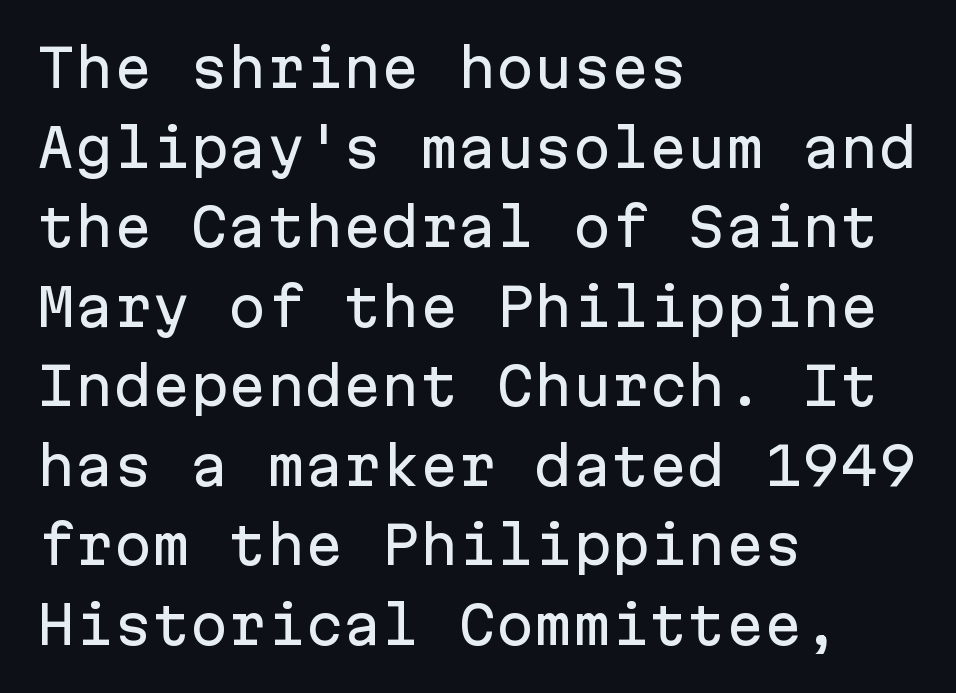
Do the characters align in a grid? Yes, the font is monospaced. Bare-footed words on every line. The typography opts for an upright posture over an oblique one. The lines are quadded left. The type family on display is of the sans-serif kind.
